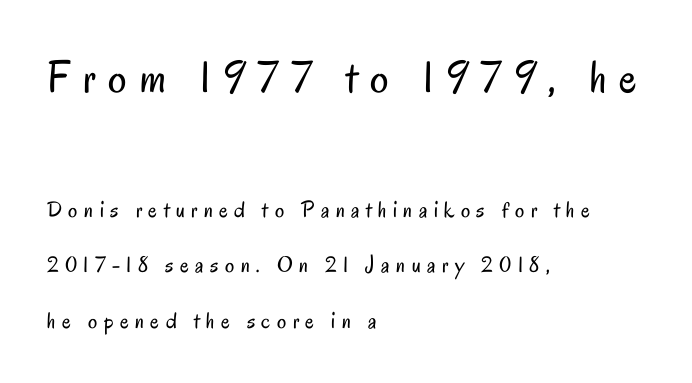
Q: Is the text bold? A: No.
Q: Is the text italic (slanted)? A: No, it is upright.
Q: Is the typeface a serif or a sans-serif typeface? A: Sans-serif.
Q: Is the text underlined? A: No.
Q: How is the paragraph aligned? A: Left-aligned.
Q: Is the spacing between letters normal or unusually wide? A: Unusually wide.
Q: Is the spacing between lines tight, normal or loose? A: Loose.
Q: Which block of text is set in a larger size, the first (top) or the second (bottom)? A: The first (top) one.
Q: Width (condensed, normal, or wide)? A: Condensed.
Q: Stroke contrast? A: Low.
Q: x-height? A: Small.
Q: Monospaced? A: No.
